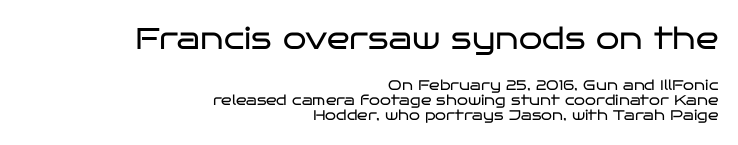
Check where the strokes stop: nothing finishes them off — pure sans. Size hierarchy here favors the leading block over the trailing one. Posture: straight, roman, zero tilt. Just letters on the line, the space beneath them empty. Right-aligned paragraph, ragged on the left. Quick note: interline space is minimal.
